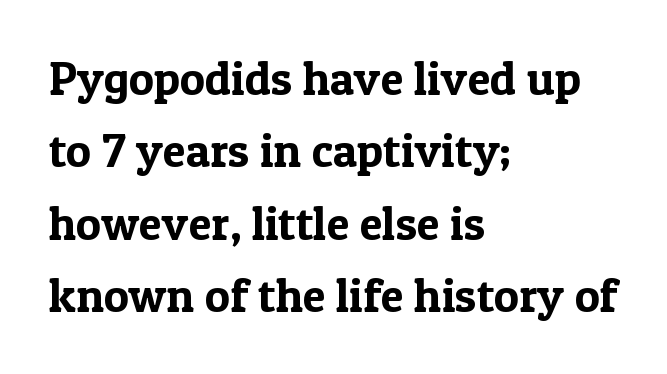
{"serif": "yes", "italic": "no", "width": "normal", "x_height": "medium", "monospaced": "no", "underline": "no", "align": "left", "line_spacing": "normal", "line_spacing_ratio": 1.54, "letter_spacing": "normal", "letter_spacing_em": 0.0, "glyph_px": 47}
